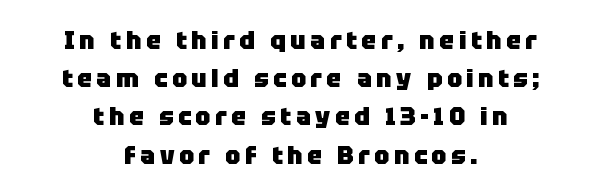
The image shows 25 px bold type, upright; set centered, normal line spacing (1.53x), not underlined.
